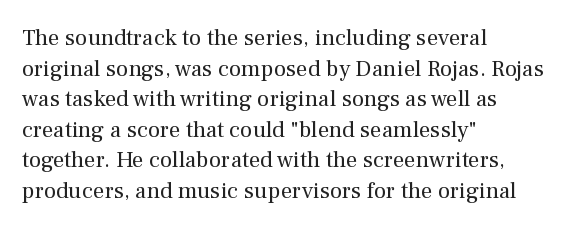
Vertical spacing — default. The text block is weighted toward the left margin, trailing off unevenly rightward. The baseline area is clear. These lines keep a tight, regular rhythm from letter to letter. No extra ink here — the face is not bold.
